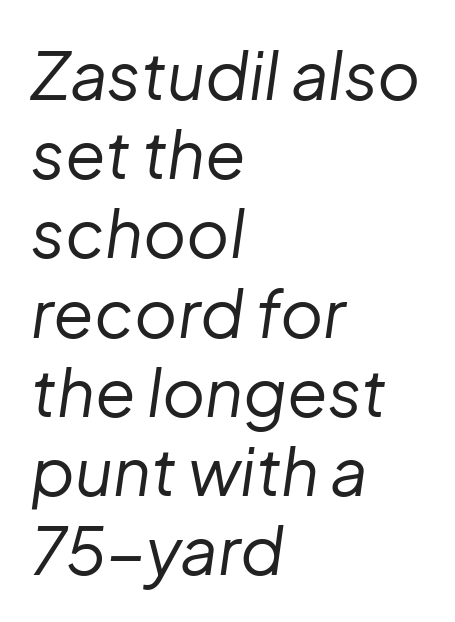
Words appear dense and cohesive because spacing is normal. The paragraph has a hard left edge and a soft right edge. You could not count columns in this text — the font is proportionally spaced. Heft: none added — not bold. Lines of text with bare space underneath.
